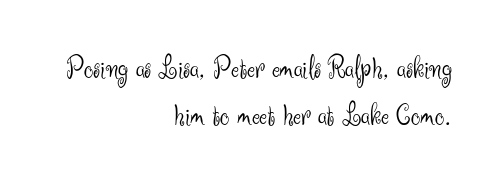
Weight: regular or lighter. There is no visible air inserted between adjacent glyphs. The letters stand upright; this is a roman face. The rendering shows plain stroke endings on the letterforms — a sans-serif design.
